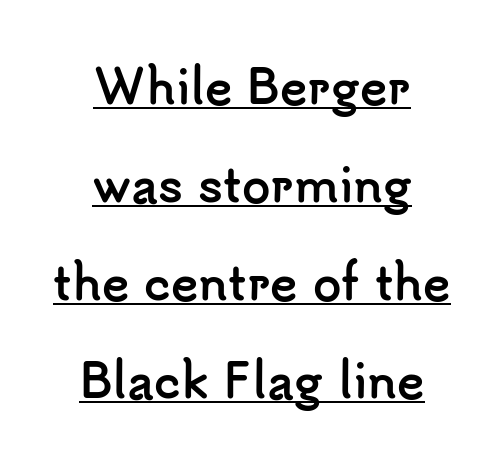
Q: Is the text bold? A: Yes.
Q: Is the text italic (slanted)? A: No, it is upright.
Q: Is the typeface a serif or a sans-serif typeface? A: Sans-serif.
Q: Is the text underlined? A: Yes.
Q: How is the paragraph aligned? A: Centered.
Q: Is the spacing between letters normal or unusually wide? A: Normal.
Q: Is the spacing between lines tight, normal or loose? A: Loose.
Q: Width (condensed, normal, or wide)? A: Normal.
Q: Stroke contrast? A: Low.
Q: x-height? A: Small.
Q: Monospaced? A: No.
